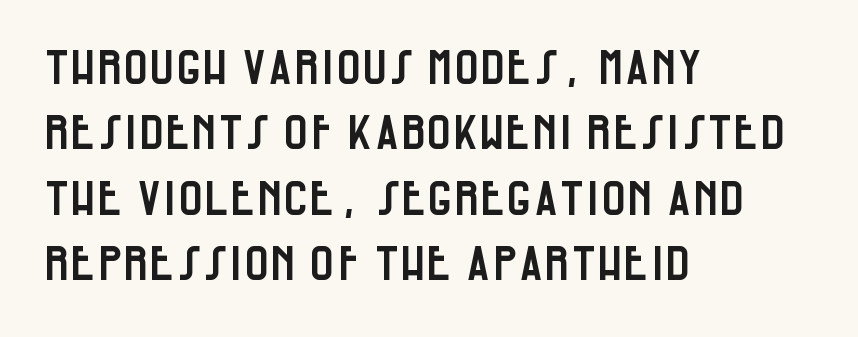
Q: Is the text italic (slanted)? A: No, it is upright.
Q: Is the typeface a serif or a sans-serif typeface? A: Sans-serif.
Q: Is the text underlined? A: No.
Q: How is the paragraph aligned? A: Left-aligned.
Q: Is the spacing between letters normal or unusually wide? A: Normal.
Q: Is the spacing between lines tight, normal or loose? A: Normal.
Q: Width (condensed, normal, or wide)? A: Condensed.
Q: Stroke contrast? A: Low.
Q: x-height? A: Large.
Q: Monospaced? A: No.
